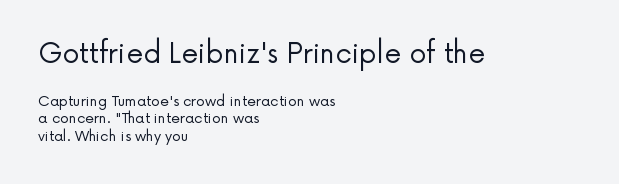
Large over small — that's the arrangement of the two blocks here. The horizontal fit of the characters is conventional and even. Vertical strokes here are truly vertical. Summary of weight: not heavy and not bold.
